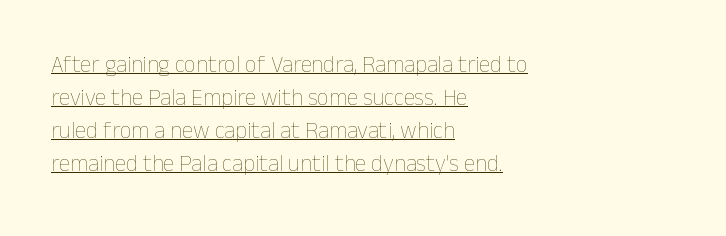
Every character sits straight up, as roman type does. Notice how descenders clear the ascenders below comfortably — that's standard leading. Inter-character spacing is left at the font's built-in metrics. Stems and bowls with no extra thickness — not bold.
